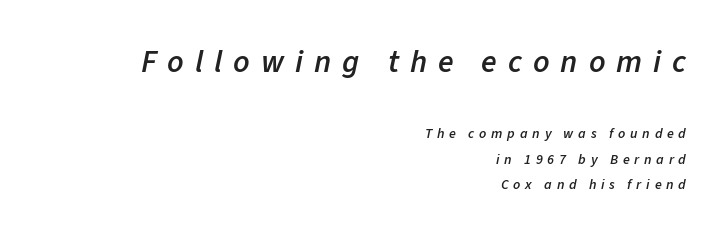
{"italic": "yes", "lean": "right", "slant_degrees": 11, "bold": "semi", "weight": "semibold", "width": "normal", "stroke_contrast": "low", "x_height": "medium", "monospaced": "no", "underline": "no", "align": "right", "line_spacing_ratio": 1.83, "letter_spacing": "wide", "letter_spacing_em": 0.34, "larger_block": "first", "size_ratio": 2.29, "glyph_px": 32}
